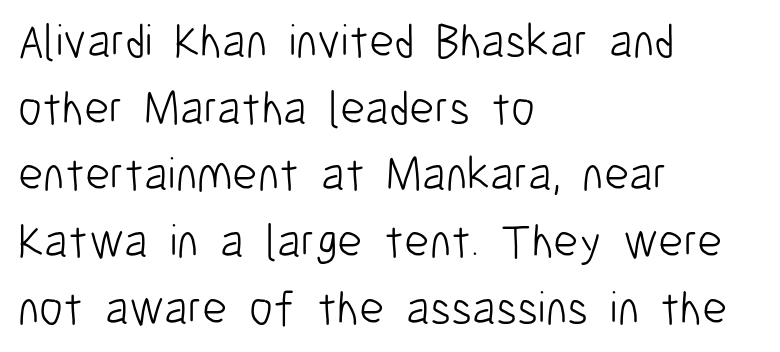
In terms of posture, this sample is upright. The letters advance in unequal steps, a hallmark of proportional type. Are there feet on the stems? There aren't — it's a sans. Regular leading.
